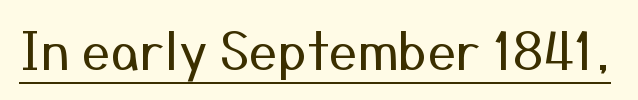
{"serif": "no", "italic": "no", "bold": "no", "weight": "regular", "width": "normal", "stroke_contrast": "medium", "x_height": "medium", "monospaced": "no", "underline": "yes", "letter_spacing": "normal", "letter_spacing_em": 0.0, "glyph_px": 51}
